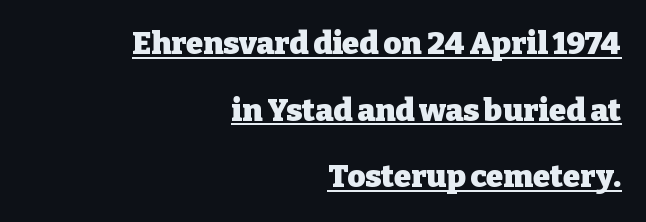
Examine the stroke ends and you'll spot serifs. These characters rest on top of a visible drawn line. Every stem runs plumb, perpendicular to the baseline. How are the letters spaced? Ordinarily, with no added tracking. One glance says open: line gaps are wider than usual. You could not count columns in this text — the font is proportionally spaced.
